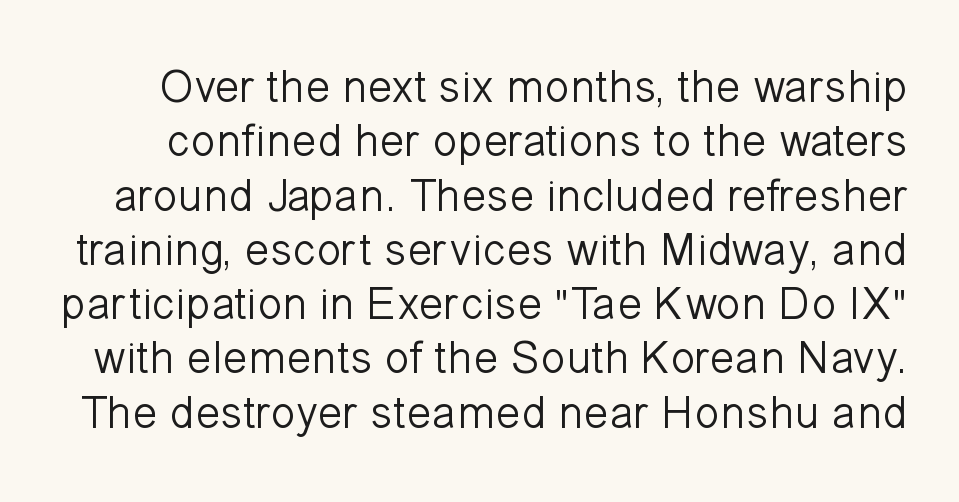
Q: Is the text bold? A: No.
Q: Is the text italic (slanted)? A: No, it is upright.
Q: Is the typeface a serif or a sans-serif typeface? A: Sans-serif.
Q: Is the text underlined? A: No.
Q: Is the spacing between letters normal or unusually wide? A: Normal.
Q: Width (condensed, normal, or wide)? A: Normal.
Q: Stroke contrast? A: Low.
Q: x-height? A: Medium.
Q: Monospaced? A: No.
